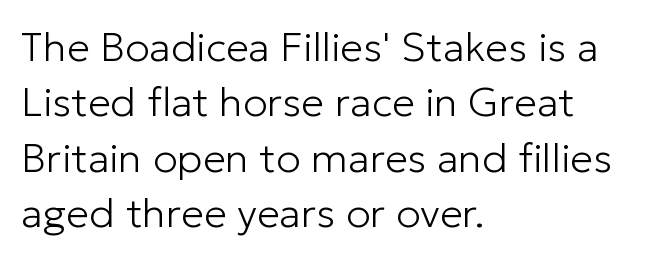
Quick note: underline off. This is not heavy type; no bold has been used. The axis of the letterforms is exactly vertical. A typesetter would label this face a sans.
